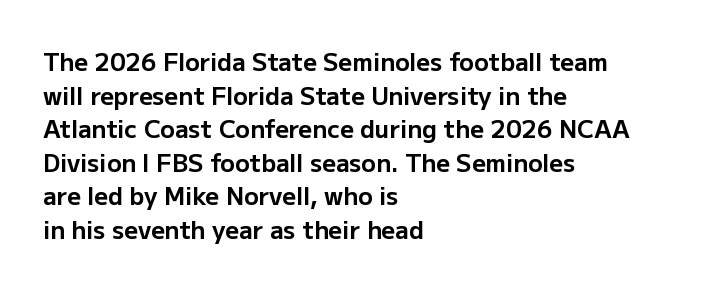
Q: Is the text bold? A: Yes.
Q: Is the text italic (slanted)? A: No, it is upright.
Q: Is the text underlined? A: No.
Q: How is the paragraph aligned? A: Left-aligned.
Q: Is the spacing between letters normal or unusually wide? A: Normal.
Q: Is the spacing between lines tight, normal or loose? A: Normal.
